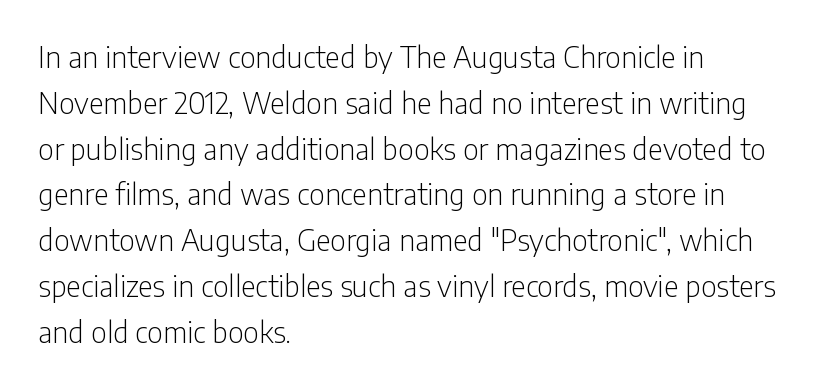
{"serif": "no", "italic": "no", "bold": "no", "weight": "light", "width": "condensed", "stroke_contrast": "low", "x_height": "medium", "monospaced": "no", "underline": "no", "align": "left", "line_spacing": "normal", "line_spacing_ratio": 1.58, "letter_spacing": "normal", "letter_spacing_em": 0.0, "glyph_px": 29}
